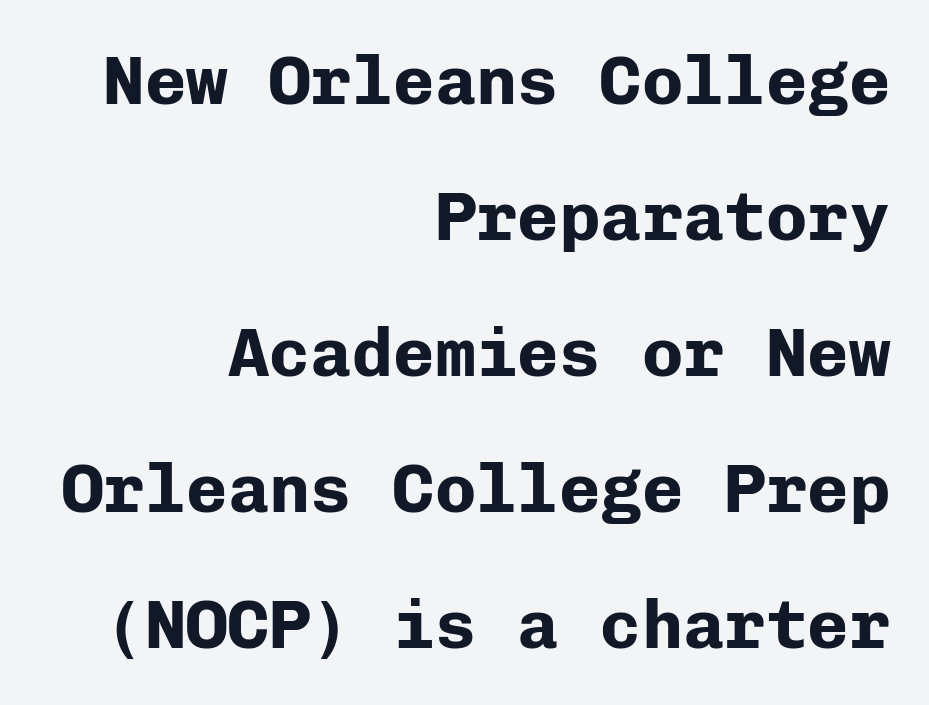
Q: Is the text bold? A: Yes.
Q: Is the text italic (slanted)? A: No, it is upright.
Q: Is the typeface a serif or a sans-serif typeface? A: Sans-serif.
Q: Is the text underlined? A: No.
Q: How is the paragraph aligned? A: Right-aligned.
Q: Is the spacing between letters normal or unusually wide? A: Normal.
Q: Is the spacing between lines tight, normal or loose? A: Loose.
Q: Width (condensed, normal, or wide)? A: Normal.
Q: Stroke contrast? A: Low.
Q: x-height? A: Medium.
Q: Monospaced? A: Yes.
